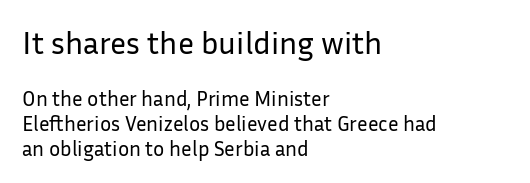
The image shows 32 px regular-weight sans-serif type, upright; set left-aligned, line spacing 1.18x, normal letter spacing, not underlined; the first (top) block is 1.52x larger; low stroke contrast and a medium x-height.
